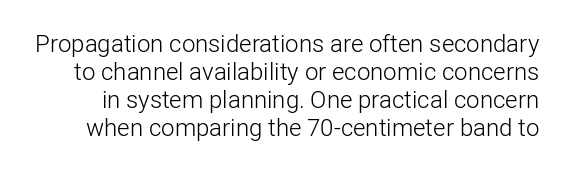
{"italic": "no", "bold": "no", "underline": "no", "line_spacing_ratio": 1.16, "letter_spacing": "normal", "letter_spacing_em": 0.0, "glyph_px": 24}
